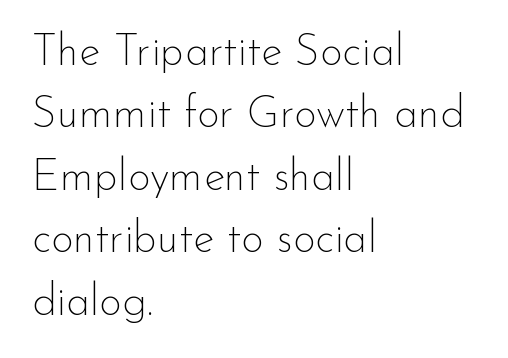
{"serif": "no", "italic": "no", "bold": "no", "weight": "thin", "width": "normal", "stroke_contrast": "low", "x_height": "small", "monospaced": "no", "underline": "no", "align": "left", "line_spacing": "normal", "line_spacing_ratio": 1.42, "letter_spacing": "normal", "letter_spacing_em": 0.0, "glyph_px": 44}
